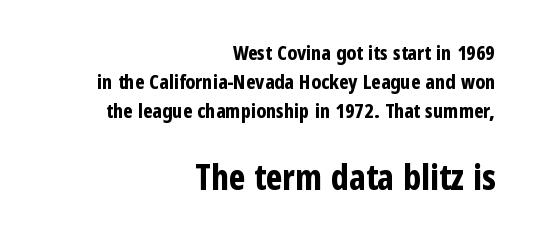
Q: Is the text bold? A: Yes.
Q: Is the text italic (slanted)? A: No, it is upright.
Q: Is the typeface a serif or a sans-serif typeface? A: Sans-serif.
Q: Is the text underlined? A: No.
Q: How is the paragraph aligned? A: Right-aligned.
Q: Is the spacing between letters normal or unusually wide? A: Normal.
Q: Is the spacing between lines tight, normal or loose? A: Normal.
Q: Which block of text is set in a larger size, the first (top) or the second (bottom)? A: The second (bottom) one.
Q: Width (condensed, normal, or wide)? A: Condensed.
Q: Stroke contrast? A: Low.
Q: x-height? A: Medium.
Q: Monospaced? A: No.
